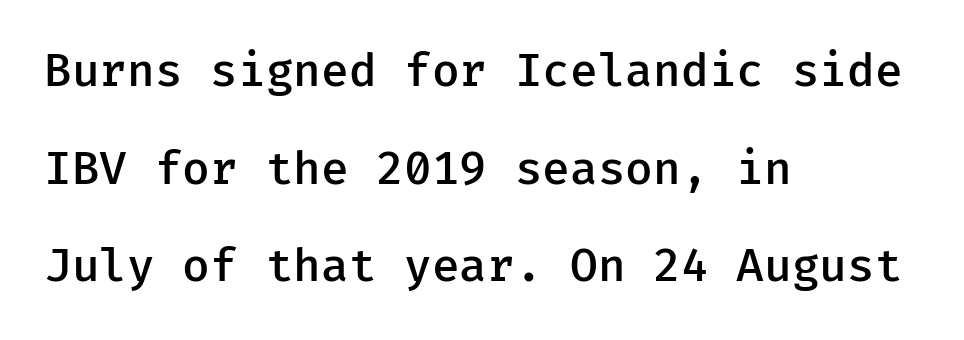
These lines carry some extra weight — a demibold, not a full bold. Alignment: flush left. No extra tracking has been applied to these lines. Widely set lines give the paragraph a tall, airy silhouette. In terms of letterform style, serifs are entirely absent. Has an underline been added? It has not.
